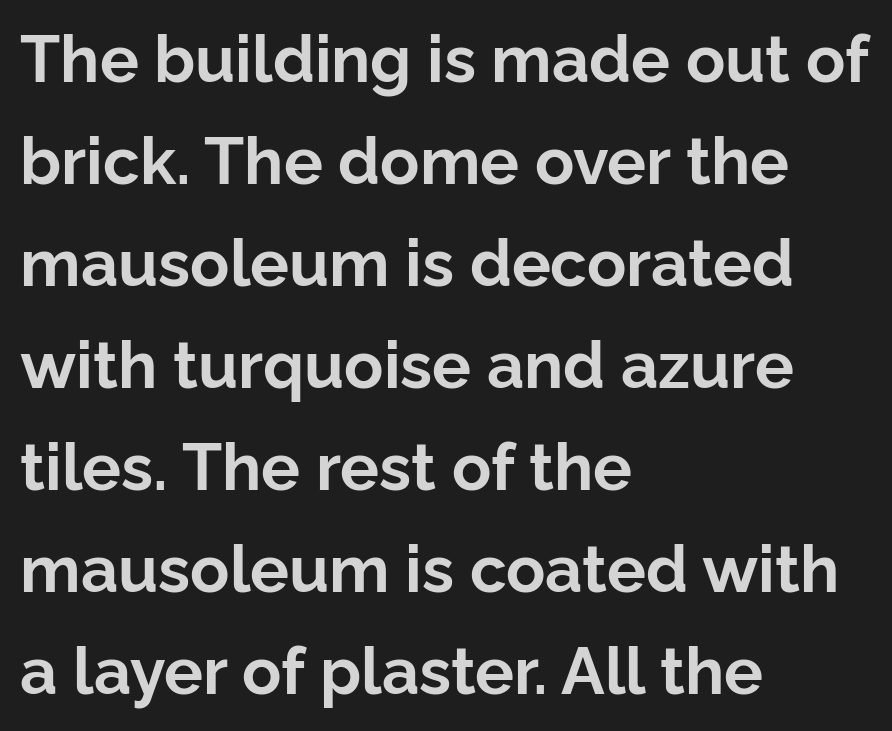
The image shows 65 px bold sans-serif type, upright; set left-aligned, normal line spacing (1.57x), normal letter spacing, not underlined; low stroke contrast and a medium x-height.
